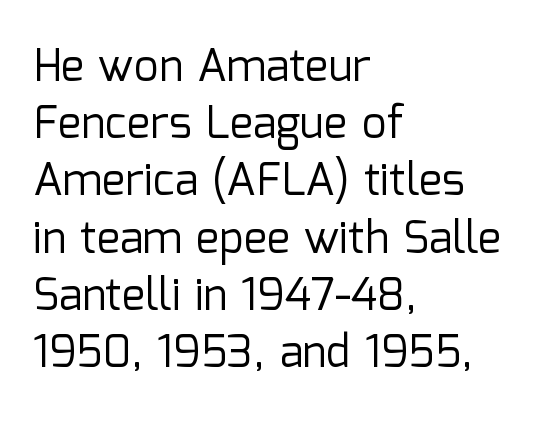
Q: Is the text bold? A: No.
Q: Is the text italic (slanted)? A: No, it is upright.
Q: Is the typeface a serif or a sans-serif typeface? A: Sans-serif.
Q: Is the text underlined? A: No.
Q: How is the paragraph aligned? A: Left-aligned.
Q: Is the spacing between letters normal or unusually wide? A: Normal.
Q: Is the spacing between lines tight, normal or loose? A: Normal.
Q: Width (condensed, normal, or wide)? A: Normal.
Q: Stroke contrast? A: Low.
Q: x-height? A: Medium.
Q: Monospaced? A: No.
